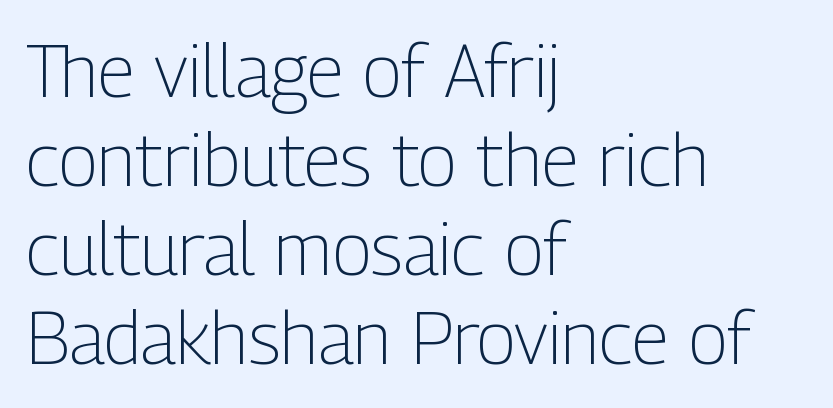
The image shows 73 px light, condensed sans-serif type, upright; set left-aligned, line spacing 1.22x, normal letter spacing, not underlined; low stroke contrast and a medium x-height.
